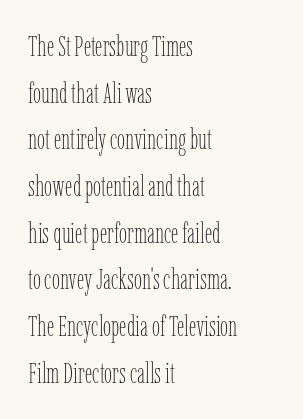
What stands out about the letter spacing? Nothing — it is the standard amount. This sample uses an upright cut, with every glyph sitting square on the baseline. A typesetter would call this proportional, since set widths differ per character. No chunkiness to these letters — they're not bold. A normal amount of white space separates one row of letters from the next. Beneath every word, the page is bare.
